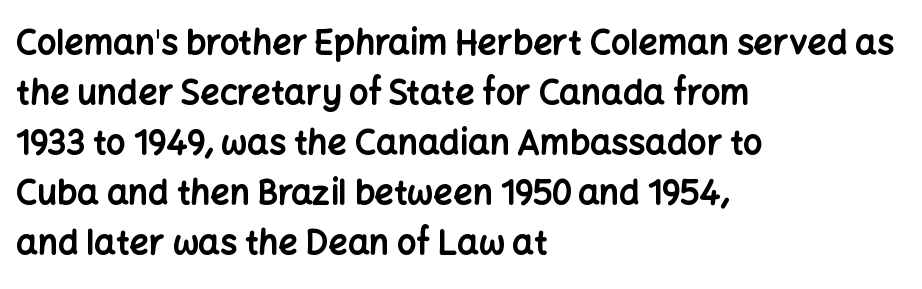
The image shows 34 px bold sans-serif type, upright; set left-aligned, normal line spacing (1.47x), normal letter spacing, not underlined; low stroke contrast and a medium x-height.
